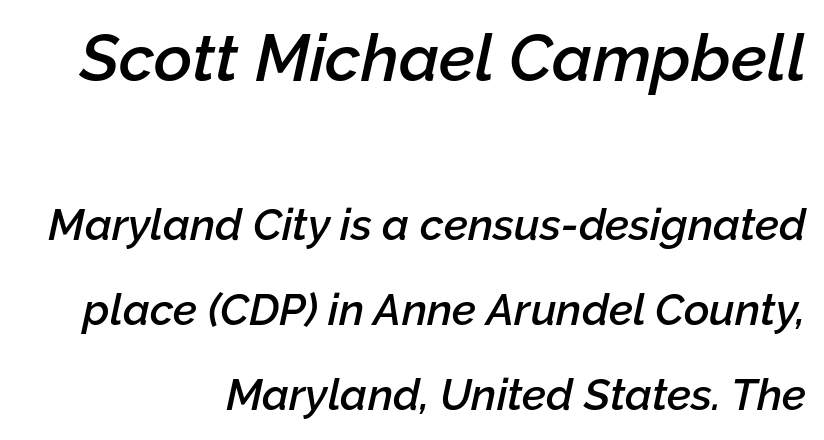
{"italic": "yes", "lean": "right", "slant_degrees": 12, "bold": "semi", "weight": "semibold", "width": "normal", "stroke_contrast": "low", "x_height": "medium", "monospaced": "no", "underline": "no", "align": "right", "line_spacing": "loose", "line_spacing_ratio": 1.93, "letter_spacing": "normal", "letter_spacing_em": 0.0, "larger_block": "first", "size_ratio": 1.5, "glyph_px": 66}
